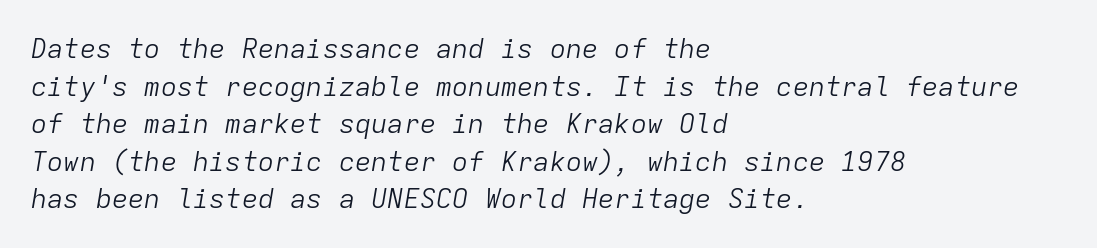
The image shows 27 px text type, italic (leaning right); set left-aligned, normal line spacing (1.39x), normal letter spacing, not underlined.
